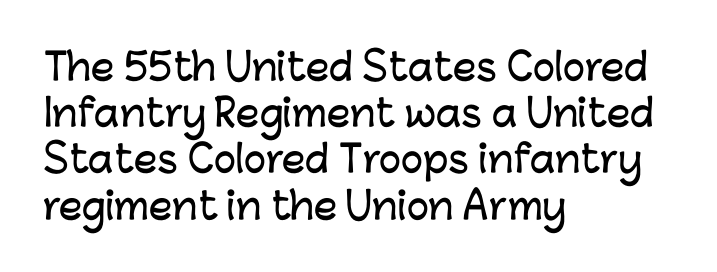
The image shows 37 px sans-serif type, upright; set left-aligned, normal line spacing (1.25x), normal letter spacing, not underlined; low stroke contrast and a medium x-height.
